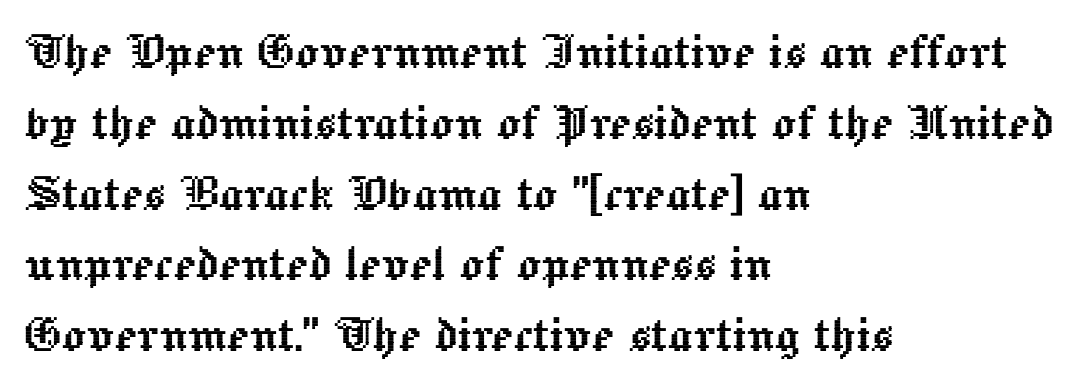
The image shows 59 px text type, upright; set left-aligned, line spacing 1.2x, normal letter spacing, not underlined; a medium x-height.
